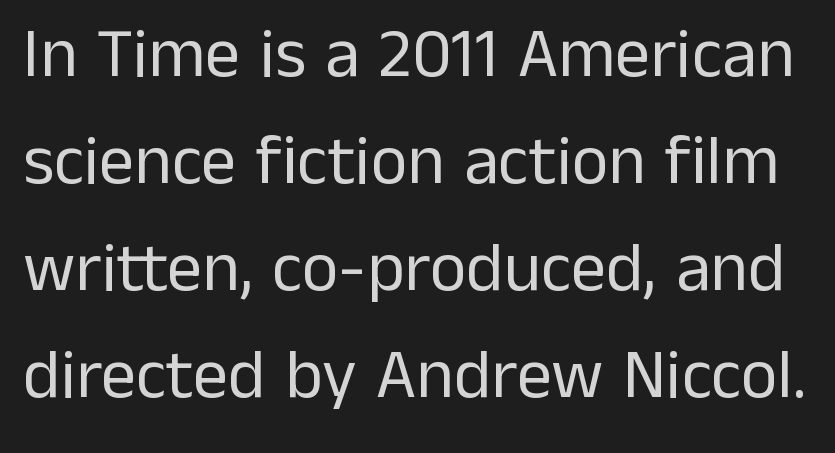
{"serif": "no", "italic": "no", "bold": "no", "weight": "regular", "width": "normal", "stroke_contrast": "low", "x_height": "medium", "monospaced": "no", "underline": "no", "line_spacing": "normal", "line_spacing_ratio": 1.53, "letter_spacing": "normal", "letter_spacing_em": 0.0, "glyph_px": 70}
